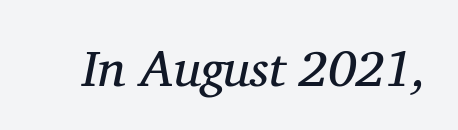
Q: Is the text bold? A: No.
Q: Is the text italic (slanted)? A: Yes, it leans right by about 11 degrees.
Q: Is the typeface a serif or a sans-serif typeface? A: Serif.
Q: Is the text underlined? A: No.
Q: Is the spacing between letters normal or unusually wide? A: Normal.
Q: Width (condensed, normal, or wide)? A: Normal.
Q: Stroke contrast? A: Medium.
Q: x-height? A: Medium.
Q: Monospaced? A: No.
